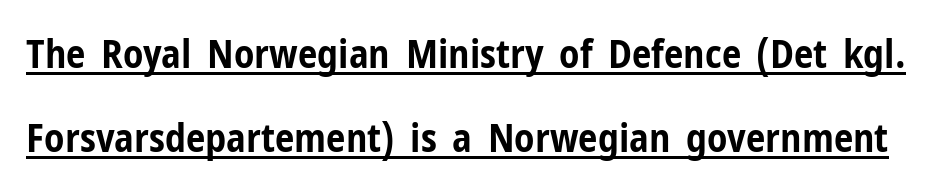
{"serif": "no", "italic": "no", "bold": "yes", "weight": "bold", "width": "condensed", "stroke_contrast": "low", "x_height": "medium", "monospaced": "no", "underline": "yes", "line_spacing": "loose", "line_spacing_ratio": 2.15, "letter_spacing": "normal", "letter_spacing_em": 0.0, "glyph_px": 39}
